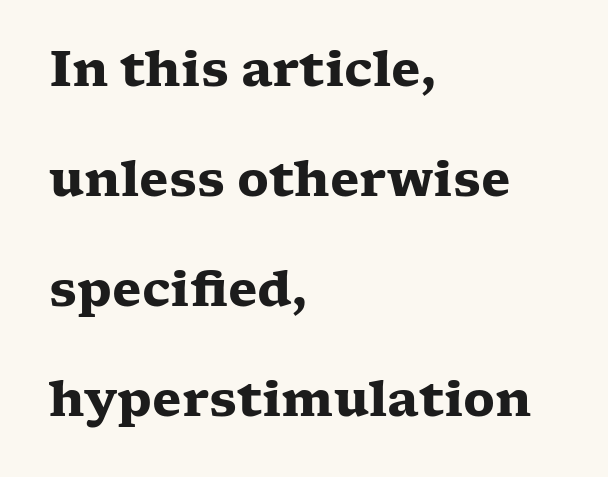
{"serif": "yes", "italic": "no", "bold": "yes", "weight": "heavy", "width": "wide", "stroke_contrast": "low", "x_height": "medium", "monospaced": "no", "underline": "no", "align": "left", "line_spacing": "loose", "line_spacing_ratio": 2.29, "letter_spacing": "normal", "letter_spacing_em": 0.0, "glyph_px": 48}
